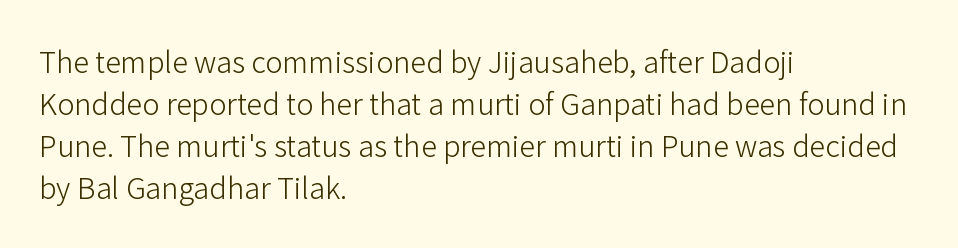
{"serif": "no", "italic": "no", "bold": "no", "weight": "light", "width": "normal", "stroke_contrast": "low", "x_height": "medium", "monospaced": "no", "underline": "no", "align": "left", "line_spacing": "normal", "line_spacing_ratio": 1.45, "letter_spacing": "normal", "letter_spacing_em": 0.0, "glyph_px": 29}
